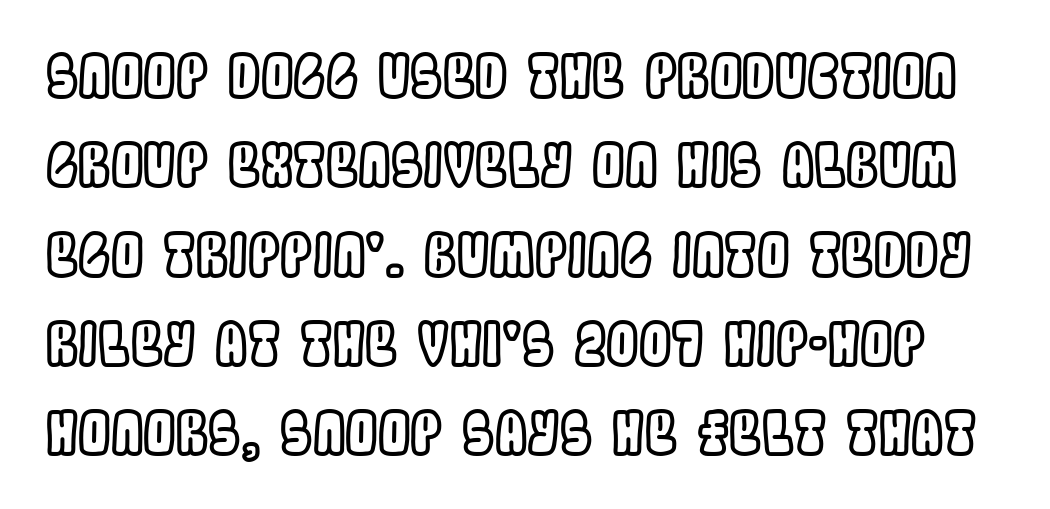
Q: Is the text italic (slanted)? A: No, it is upright.
Q: Is the text underlined? A: No.
Q: Is the spacing between letters normal or unusually wide? A: Normal.
Q: Is the spacing between lines tight, normal or loose? A: Normal.
Q: Width (condensed, normal, or wide)? A: Condensed.
Q: x-height? A: Large.
Q: Monospaced? A: No.
